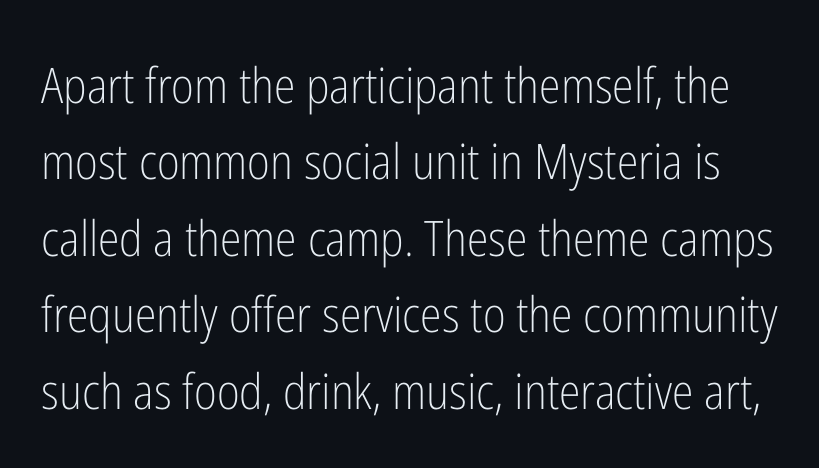
Q: Is the text bold? A: No.
Q: Is the text italic (slanted)? A: No, it is upright.
Q: Is the typeface a serif or a sans-serif typeface? A: Sans-serif.
Q: Is the text underlined? A: No.
Q: Is the spacing between letters normal or unusually wide? A: Normal.
Q: Is the spacing between lines tight, normal or loose? A: Normal.
Q: Width (condensed, normal, or wide)? A: Condensed.
Q: Stroke contrast? A: Low.
Q: x-height? A: Medium.
Q: Monospaced? A: No.
